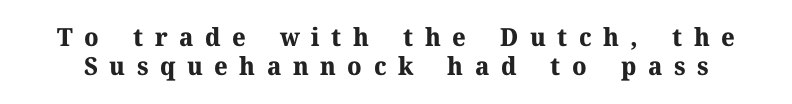
The image shows 25 px bold type, upright; set line spacing 1.16x, unusually wide letter spacing (+0.46 em), not underlined.
